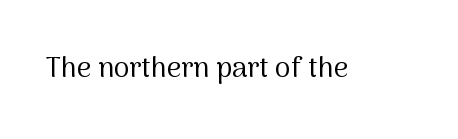
Q: Is the text bold? A: No.
Q: Is the text italic (slanted)? A: No, it is upright.
Q: Is the typeface a serif or a sans-serif typeface? A: Sans-serif.
Q: Is the text underlined? A: No.
Q: Is the spacing between letters normal or unusually wide? A: Normal.
Q: Width (condensed, normal, or wide)? A: Normal.
Q: Stroke contrast? A: Medium.
Q: x-height? A: Medium.
Q: Monospaced? A: No.
